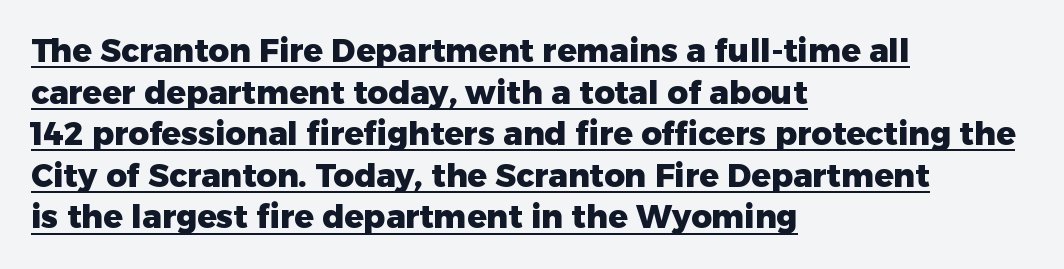
The lettering holds an erect, upright posture throughout. The face used here is rendered with its standard letterfit. The characters display no serif detailing; their extremities are plain. Character widths vary here, with narrow letters taking less room than wide ones. The passage is arranged the way most books set body copy — flush left.
